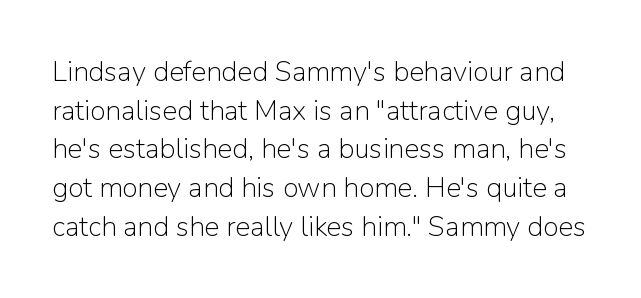
The characters are drawn with everyday or finer stroke widths. Observe the absence of serifs on each vertical stroke in this sample. Interline gaps are of average width in this sample. Varying glyph widths throughout — classic text-font behaviour. A typesetter would call this zero additional tracking. The typography opts for an upright posture over an oblique one.
